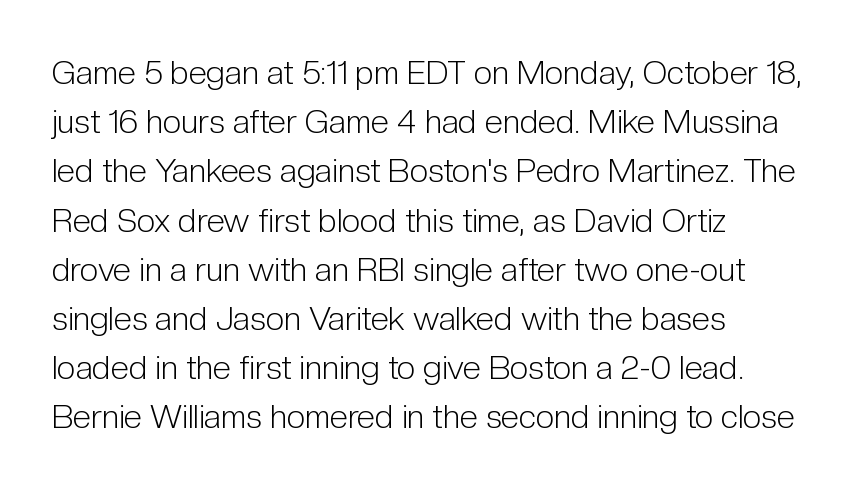
The image shows 33 px light, condensed sans-serif type, upright; set left-aligned, normal line spacing (1.49x), normal letter spacing, not underlined; low stroke contrast and a medium x-height.
